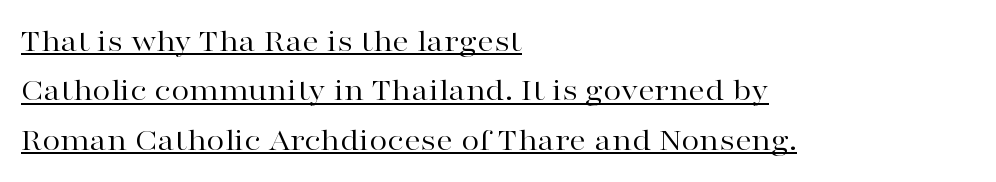
The image shows 33 px regular-weight, wide serif type, upright; set left-aligned, normal line spacing (1.5x), normal letter spacing, underlined; high stroke contrast and a medium x-height.
